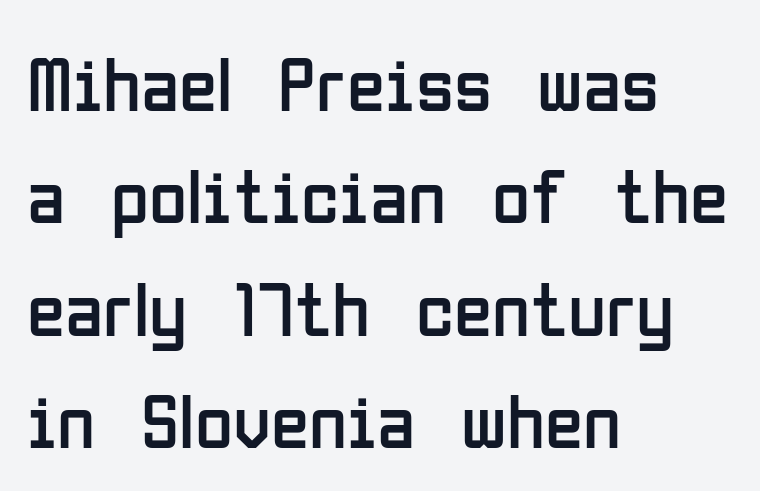
{"serif": "no", "italic": "no", "bold": "no", "weight": "regular", "width": "condensed", "stroke_contrast": "low", "x_height": "medium", "monospaced": "no", "underline": "no", "align": "left", "line_spacing": "normal", "line_spacing_ratio": 1.44, "letter_spacing": "normal", "letter_spacing_em": 0.0, "glyph_px": 78}
